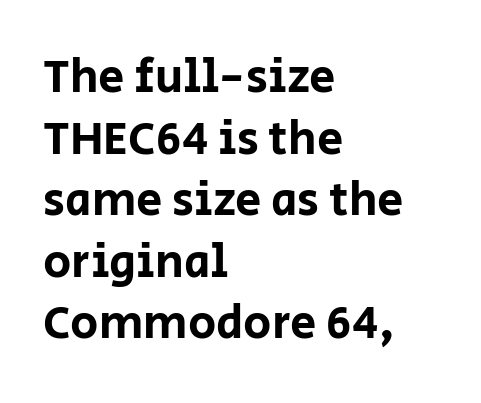
The gap between lines stays unmarked. Horizontal bands of white between lines are of average thickness. You can tell from the bare stems that sans-serif type was used. Spacing between characters is what you'd get straight out of the box.
